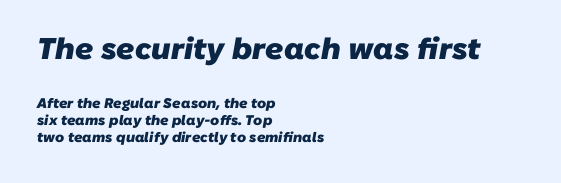
The image shows 30 px heavy sans-serif type; set left-aligned, line spacing 1.21x, normal letter spacing, not underlined; the first (top) block is 2.14x larger; low stroke contrast and a medium x-height.
